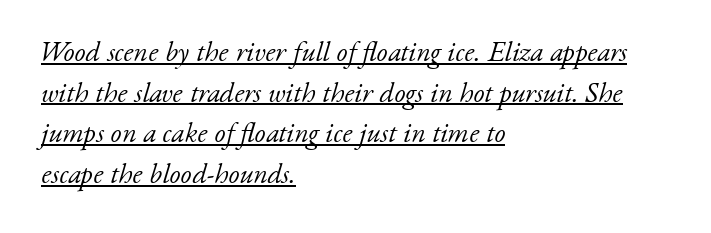
Q: Is the text bold? A: No.
Q: Is the text italic (slanted)? A: Yes, it leans right by about 17 degrees.
Q: Is the typeface a serif or a sans-serif typeface? A: Serif.
Q: Is the text underlined? A: Yes.
Q: How is the paragraph aligned? A: Left-aligned.
Q: Is the spacing between letters normal or unusually wide? A: Normal.
Q: Is the spacing between lines tight, normal or loose? A: Normal.
Q: Width (condensed, normal, or wide)? A: Normal.
Q: Stroke contrast? A: Low.
Q: x-height? A: Small.
Q: Monospaced? A: No.
